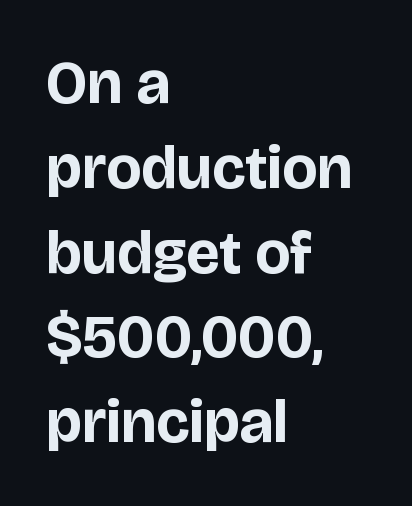
The image shows 61 px bold sans-serif type, upright; set left-aligned, normal line spacing (1.39x), normal letter spacing, not underlined; low stroke contrast and a large x-height.
